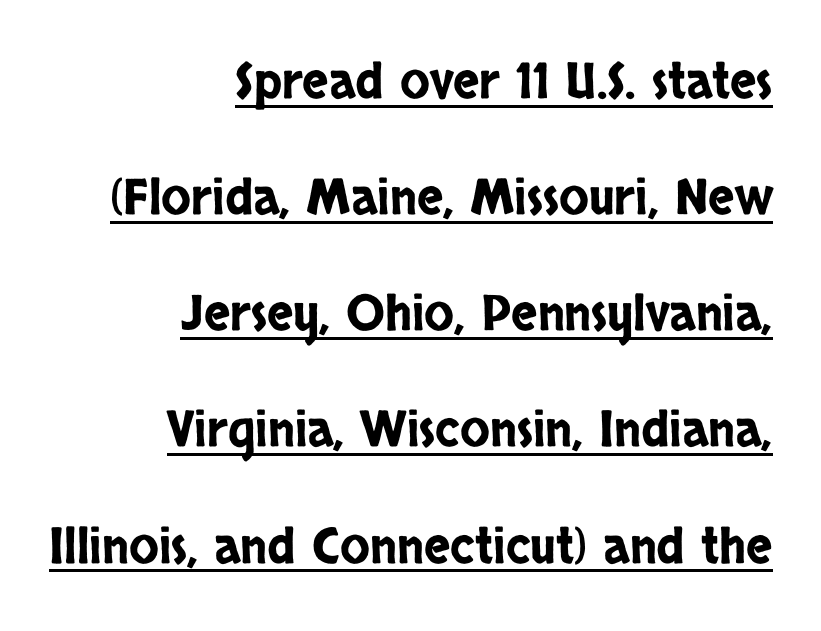
{"serif": "no", "italic": "no", "width": "condensed", "stroke_contrast": "low", "x_height": "large", "monospaced": "no", "underline": "yes", "align": "right", "line_spacing": "loose", "line_spacing_ratio": 2.37, "letter_spacing": "normal", "letter_spacing_em": 0.0, "glyph_px": 49}
